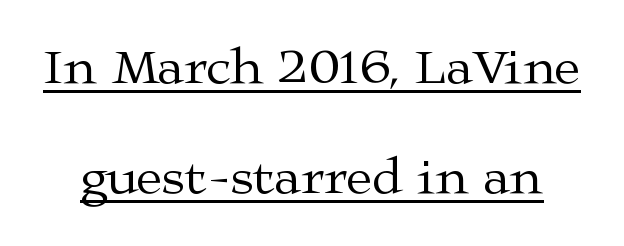
Q: Is the text bold? A: No.
Q: Is the text italic (slanted)? A: No, it is upright.
Q: Is the typeface a serif or a sans-serif typeface? A: Serif.
Q: Is the text underlined? A: Yes.
Q: Is the spacing between letters normal or unusually wide? A: Normal.
Q: Is the spacing between lines tight, normal or loose? A: Loose.
Q: Width (condensed, normal, or wide)? A: Wide.
Q: Stroke contrast? A: Medium.
Q: x-height? A: Medium.
Q: Monospaced? A: No.
